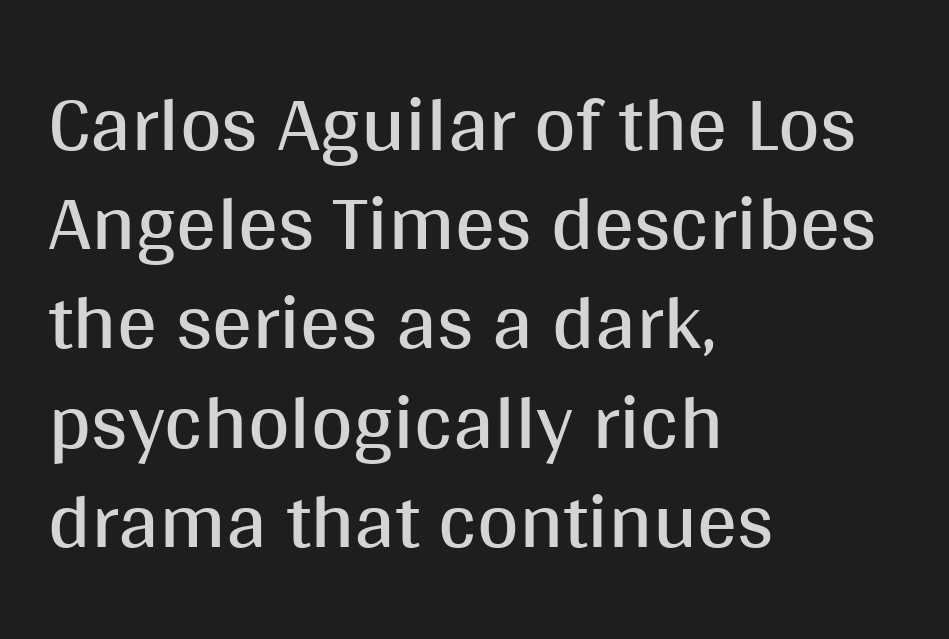
The font family rendered here belongs to the sans-serif group. A student would call this left alignment; a typographer would say flush left, rag right. A roman cut, with each character standing at attention. Stroke thickness stays within the range of a standard reading face or lighter. The string is rendered with underlining switched off. Standard letterfit; no display-style spreading of the glyphs.
